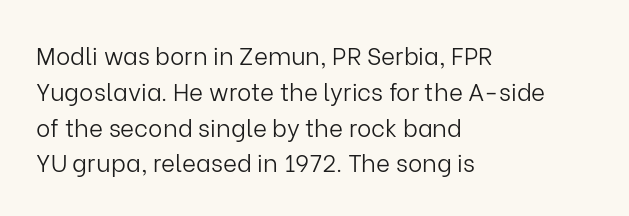
{"italic": "no", "bold": "no", "underline": "no", "align": "left", "line_spacing": "normal", "line_spacing_ratio": 1.49, "letter_spacing": "normal", "letter_spacing_em": 0.0, "glyph_px": 24}
